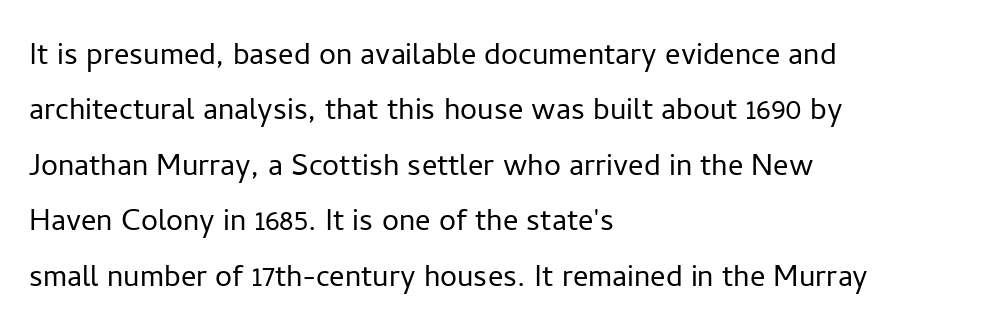
Q: Is the text bold? A: No.
Q: Is the text italic (slanted)? A: No, it is upright.
Q: Is the typeface a serif or a sans-serif typeface? A: Sans-serif.
Q: Is the text underlined? A: No.
Q: How is the paragraph aligned? A: Left-aligned.
Q: Is the spacing between letters normal or unusually wide? A: Normal.
Q: Is the spacing between lines tight, normal or loose? A: Normal.
Q: Width (condensed, normal, or wide)? A: Normal.
Q: Stroke contrast? A: Low.
Q: x-height? A: Medium.
Q: Monospaced? A: No.
